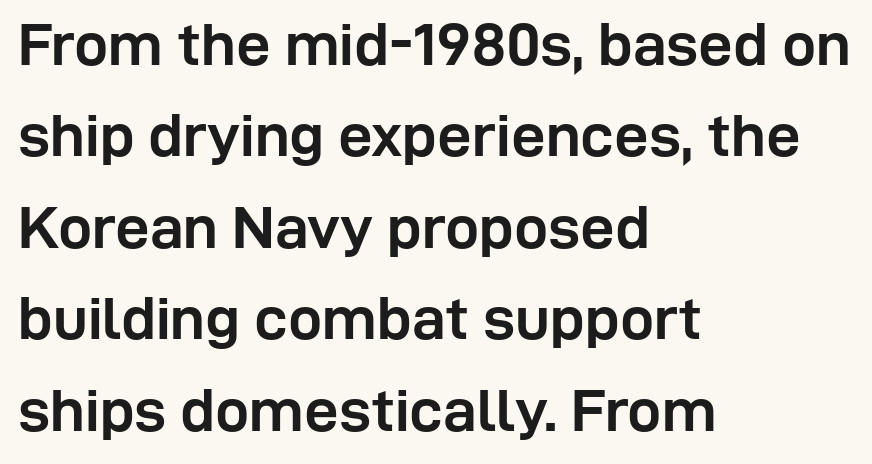
The image shows 61 px semibold sans-serif type, upright; set left-aligned, normal line spacing (1.5x), normal letter spacing, not underlined; low stroke contrast and a medium x-height.
